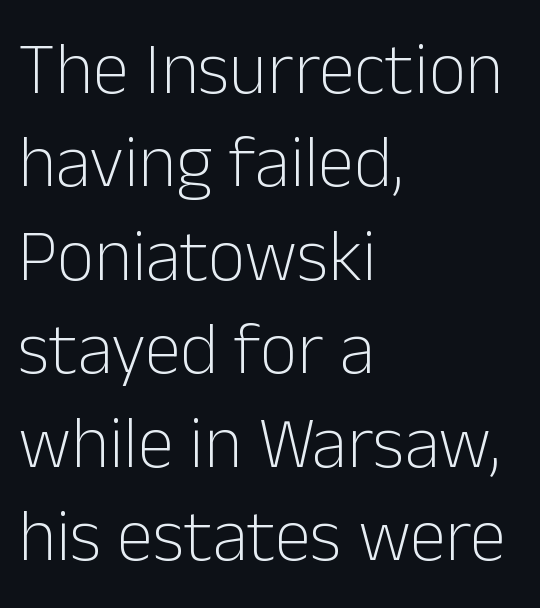
The image shows 73 px light sans-serif type, upright; set left-aligned, normal line spacing (1.28x), normal letter spacing, not underlined; low stroke contrast and a medium x-height.
